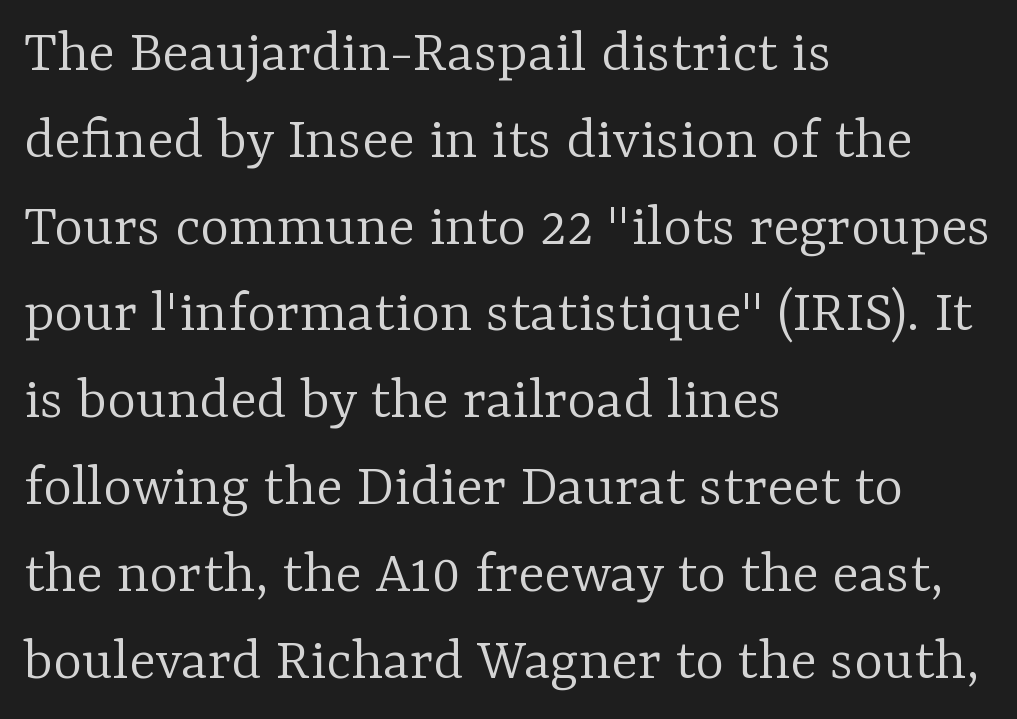
The passage shown is not underscored anywhere. The face used here is proportionally spaced, like ordinary book or web type. Serifs: yes, visible at the terminals of the letterforms. This block has exactly the height ordinary leading produces. Characters remain perfectly vertical along every line. No extra ink here — the face is not bold.
